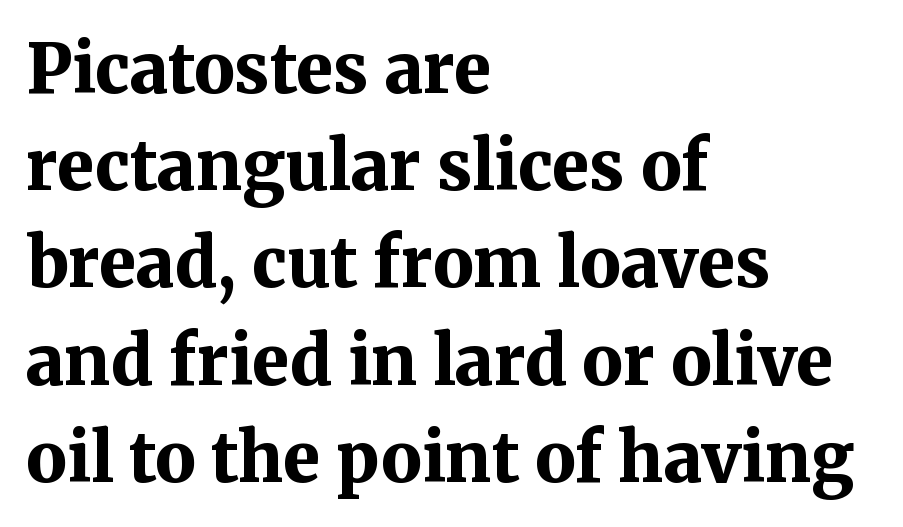
{"serif": "yes", "italic": "no", "bold": "yes", "weight": "bold", "width": "normal", "stroke_contrast": "medium", "x_height": "medium", "monospaced": "no", "underline": "no", "align": "left", "line_spacing": "normal", "line_spacing_ratio": 1.43, "letter_spacing": "normal", "letter_spacing_em": 0.0, "glyph_px": 68}
